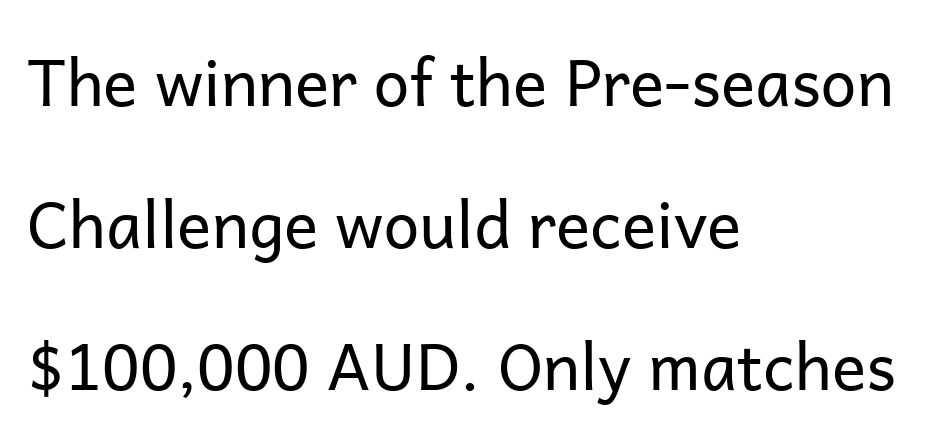
This sample is left-justified, so line endings fall wherever the words run out. The passage shown stacks its lines with a broad gap. Italic: no, the glyphs are upright roman. Serif or sans? Sans — the stroke terminals are bare.
